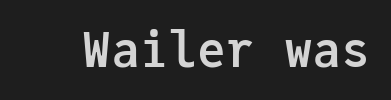
The image shows 48 px semibold sans-serif type, upright, monospaced; set normal letter spacing, not underlined; low stroke contrast and a medium x-height.
